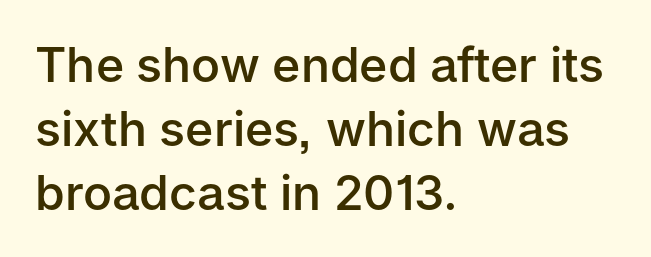
The image shows 48 px semibold sans-serif type, upright; set left-aligned, normal line spacing (1.33x), normal letter spacing, not underlined; low stroke contrast and a medium x-height.
